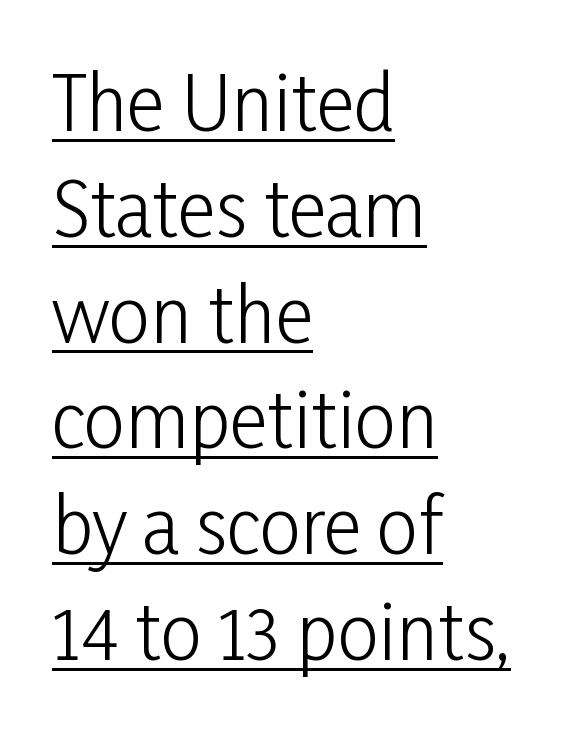
{"serif": "no", "italic": "no", "bold": "no", "weight": "light", "width": "condensed", "stroke_contrast": "low", "x_height": "medium", "monospaced": "no", "underline": "yes", "align": "left", "line_spacing": "normal", "line_spacing_ratio": 1.43, "letter_spacing": "normal", "letter_spacing_em": 0.0, "glyph_px": 74}
